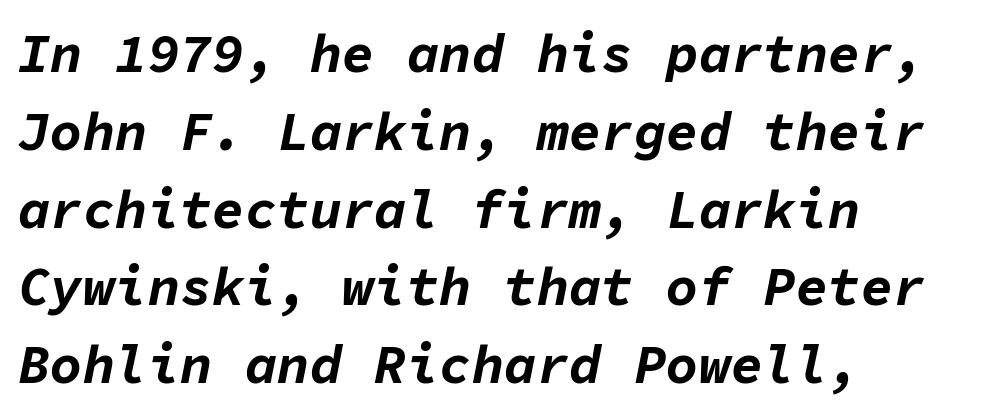
{"italic": "yes", "lean": "right", "slant_degrees": 11, "bold": "yes", "weight": "bold", "width": "normal", "stroke_contrast": "low", "x_height": "medium", "monospaced": "yes", "underline": "no", "align": "left", "line_spacing": "normal", "line_spacing_ratio": 1.44, "letter_spacing": "normal", "letter_spacing_em": 0.0, "glyph_px": 54}
